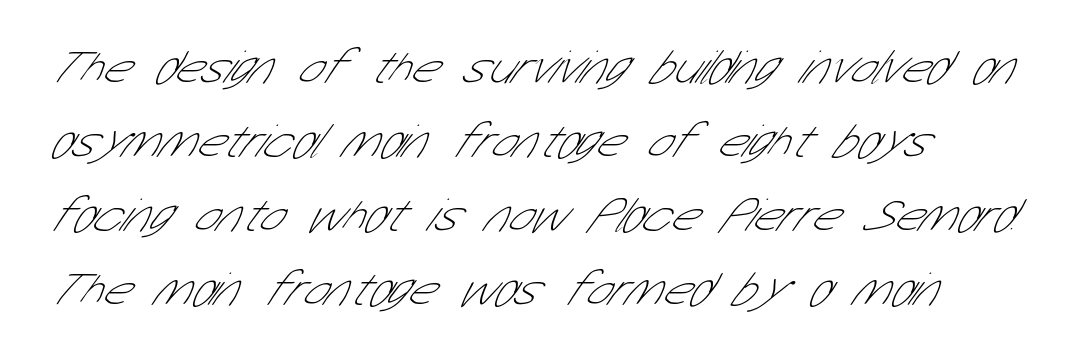
{"serif": "no", "bold": "no", "weight": "thin", "width": "condensed", "stroke_contrast": "low", "x_height": "medium", "monospaced": "no", "underline": "no", "align": "left", "line_spacing": "normal", "line_spacing_ratio": 1.54, "letter_spacing": "normal", "letter_spacing_em": 0.0, "glyph_px": 48}
